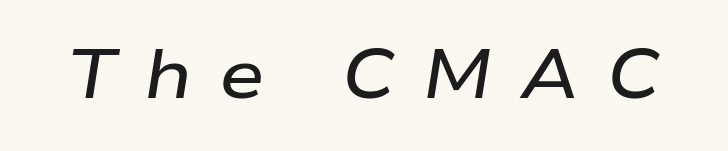
Q: Is the text bold? A: Semi-bold.
Q: Is the text italic (slanted)? A: Yes, it leans right by about 9 degrees.
Q: Is the text underlined? A: No.
Q: Is the spacing between letters normal or unusually wide? A: Unusually wide.
Q: Width (condensed, normal, or wide)? A: Wide.
Q: Stroke contrast? A: Low.
Q: x-height? A: Medium.
Q: Monospaced? A: No.
